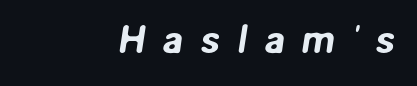
Q: Is the typeface a serif or a sans-serif typeface? A: Sans-serif.
Q: Is the text underlined? A: No.
Q: How is the paragraph aligned? A: Right-aligned.
Q: Is the spacing between letters normal or unusually wide? A: Unusually wide.
Q: Width (condensed, normal, or wide)? A: Normal.
Q: Stroke contrast? A: Low.
Q: x-height? A: Medium.
Q: Monospaced? A: No.
